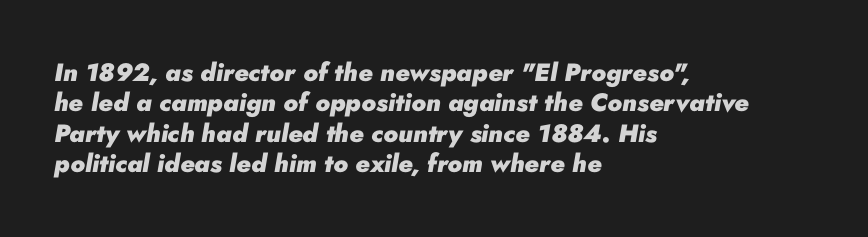
Q: Is the text bold? A: Yes.
Q: Is the text italic (slanted)? A: Yes, it leans right by about 10 degrees.
Q: Is the text underlined? A: No.
Q: How is the paragraph aligned? A: Left-aligned.
Q: Is the spacing between letters normal or unusually wide? A: Normal.
